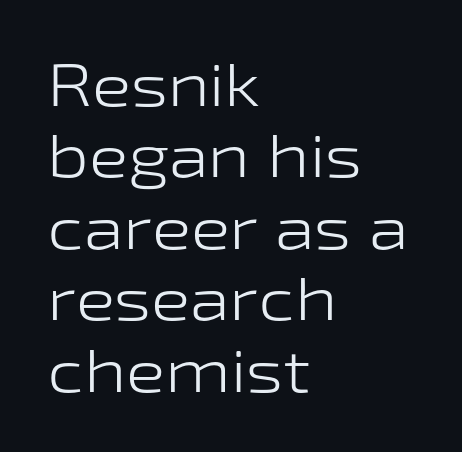
Q: Is the text bold? A: No.
Q: Is the text italic (slanted)? A: No, it is upright.
Q: Is the typeface a serif or a sans-serif typeface? A: Sans-serif.
Q: Is the text underlined? A: No.
Q: How is the paragraph aligned? A: Left-aligned.
Q: Is the spacing between letters normal or unusually wide? A: Normal.
Q: Width (condensed, normal, or wide)? A: Wide.
Q: Stroke contrast? A: Low.
Q: x-height? A: Medium.
Q: Monospaced? A: No.
